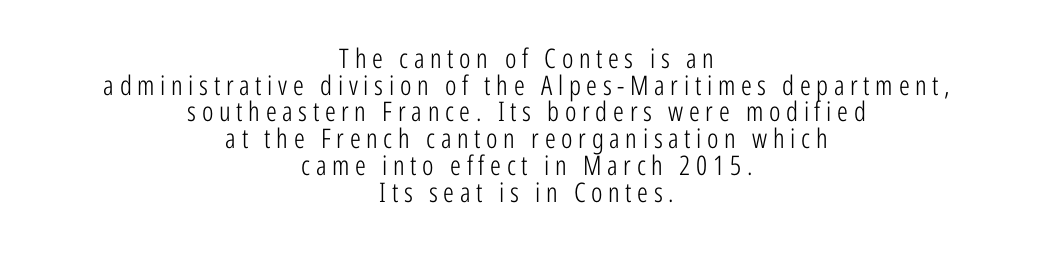
Q: Is the text bold? A: No.
Q: Is the text italic (slanted)? A: No, it is upright.
Q: Is the text underlined? A: No.
Q: How is the paragraph aligned? A: Centered.
Q: Is the spacing between letters normal or unusually wide? A: Unusually wide.
Q: Is the spacing between lines tight, normal or loose? A: Tight.
